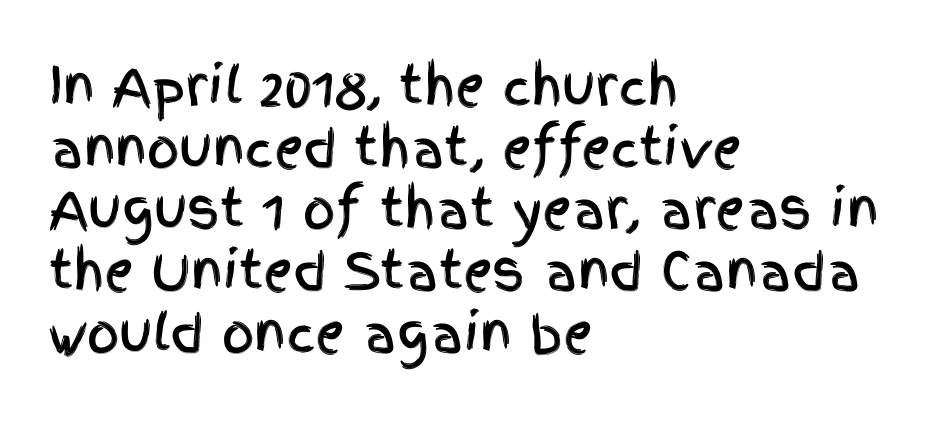
The image shows 51 px condensed sans-serif type, upright; set left-aligned, line spacing 1.21x, normal letter spacing, not underlined; a large x-height.
